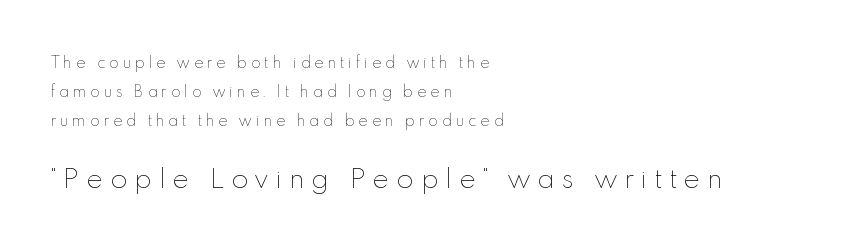
{"italic": "no", "bold": "no", "underline": "no", "align": "left", "line_spacing": "loose", "line_spacing_ratio": 2.07, "letter_spacing": "wide", "letter_spacing_em": 0.29, "larger_block": "second", "size_ratio": 1.79, "glyph_px": 25}
